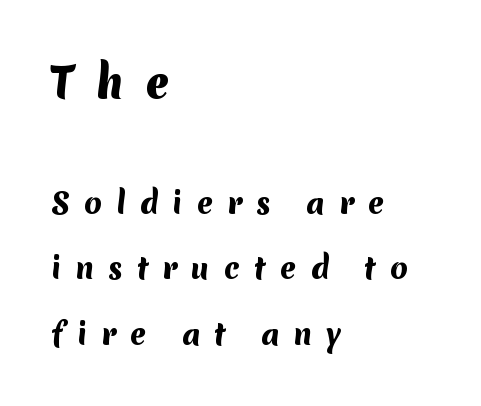
The image shows 42 px heavy sans-serif type; set left-aligned, loose line spacing (2.34x), unusually wide letter spacing (+0.5 em), not underlined; the first (top) block is 1.5x larger; medium stroke contrast and a medium x-height.
